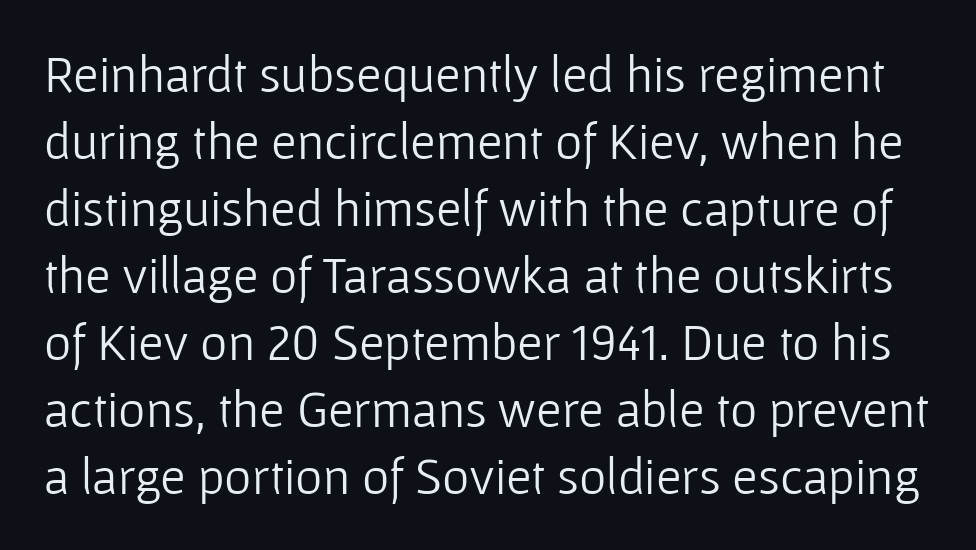
Q: Is the text bold? A: No.
Q: Is the text italic (slanted)? A: No, it is upright.
Q: Is the typeface a serif or a sans-serif typeface? A: Sans-serif.
Q: Is the text underlined? A: No.
Q: Is the spacing between letters normal or unusually wide? A: Normal.
Q: Is the spacing between lines tight, normal or loose? A: Normal.
Q: Width (condensed, normal, or wide)? A: Normal.
Q: Stroke contrast? A: Low.
Q: x-height? A: Medium.
Q: Monospaced? A: No.
